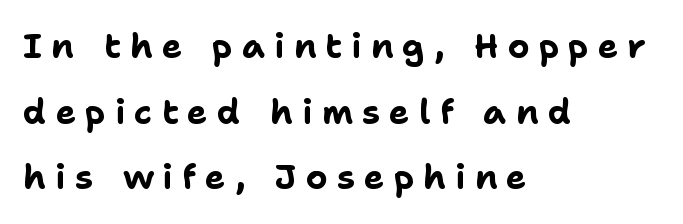
Q: Is the text bold? A: Yes.
Q: Is the text italic (slanted)? A: No, it is upright.
Q: Is the typeface a serif or a sans-serif typeface? A: Sans-serif.
Q: Is the text underlined? A: No.
Q: How is the paragraph aligned? A: Left-aligned.
Q: Is the spacing between letters normal or unusually wide? A: Unusually wide.
Q: Is the spacing between lines tight, normal or loose? A: Loose.
Q: Width (condensed, normal, or wide)? A: Normal.
Q: Stroke contrast? A: Low.
Q: x-height? A: Medium.
Q: Monospaced? A: No.
